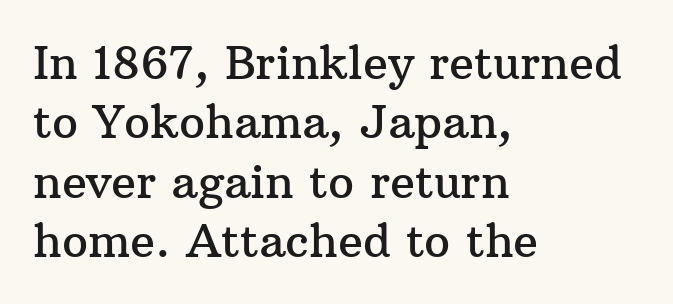
Q: Is the text italic (slanted)? A: No, it is upright.
Q: Is the typeface a serif or a sans-serif typeface? A: Serif.
Q: Is the text underlined? A: No.
Q: How is the paragraph aligned? A: Left-aligned.
Q: Is the spacing between letters normal or unusually wide? A: Normal.
Q: Is the spacing between lines tight, normal or loose? A: Normal.
Q: Width (condensed, normal, or wide)? A: Normal.
Q: Stroke contrast? A: Medium.
Q: x-height? A: Medium.
Q: Monospaced? A: No.
